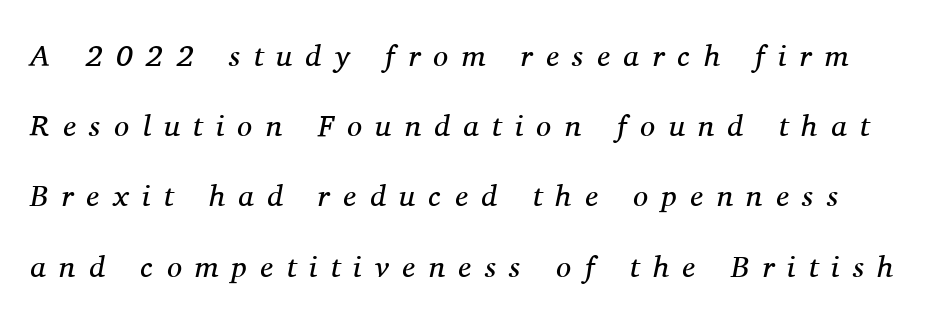
Is there much room between lines? Yes — plenty of vertical air separates them. Does the lettering tilt? It does — this is italic. Ink coverage per letter is moderate at most. Letter spacing: wide. A clean baseline with only descenders dipping below it. Regarding serifs, this sample has them.
